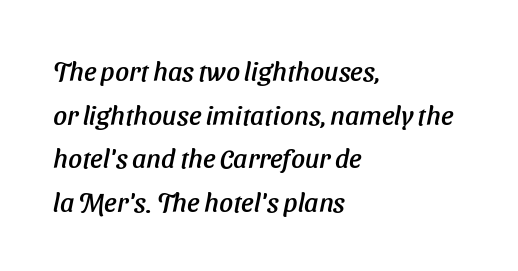
The letterforms sit shoulder to shoulder at normal distance. These lines are set flush left with a ragged right edge. The space directly below the letters is spotless. The leading is moderate, giving the passage an even texture. Would a proofreader flag this as italicized? Yes.
